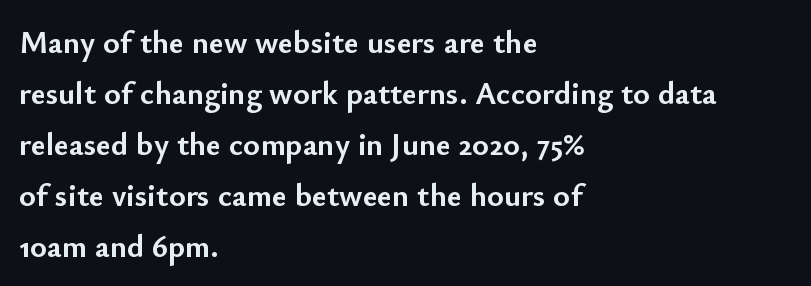
The image shows 32 px semibold sans-serif type, upright; set left-aligned, normal line spacing (1.59x), normal letter spacing, not underlined; low stroke contrast and a small x-height.
